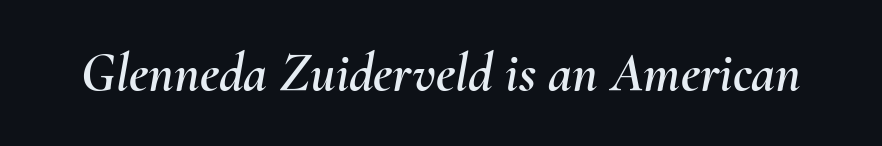
Rule under the text: the space is simply empty. When letters slant like this, we call the style italic. Nothing unusual about the tracking: characters are spaced as the font intends. This sample has the flowing, uneven cadence of proportional lettering.
